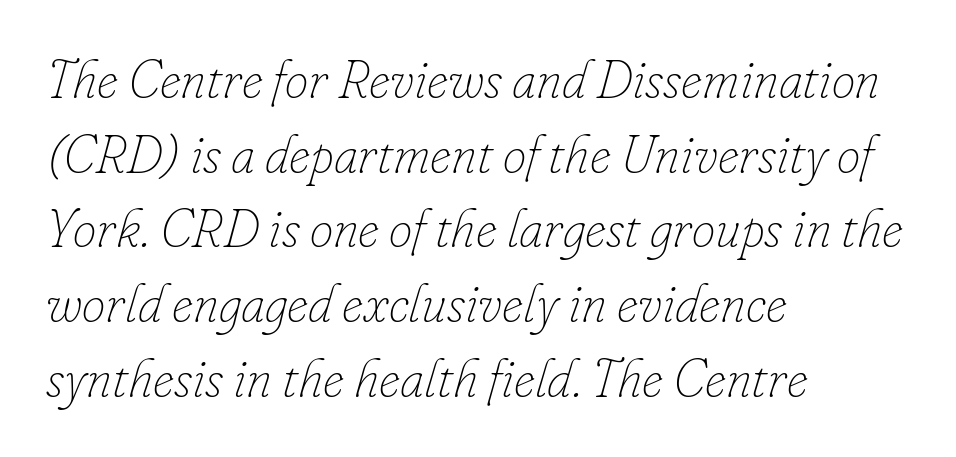
The image shows 53 px thin type, italic (leaning right); set left-aligned, normal line spacing (1.41x), normal letter spacing, not underlined; low stroke contrast and a small x-height.
